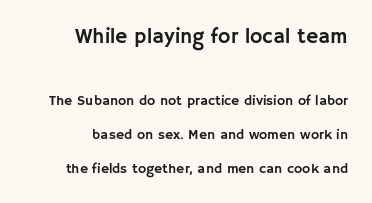
{"italic": "no", "underline": "no", "align": "right", "line_spacing": "loose", "line_spacing_ratio": 2.44, "letter_spacing": "normal", "letter_spacing_em": 0.0, "larger_block": "first", "size_ratio": 1.5, "glyph_px": 21}
